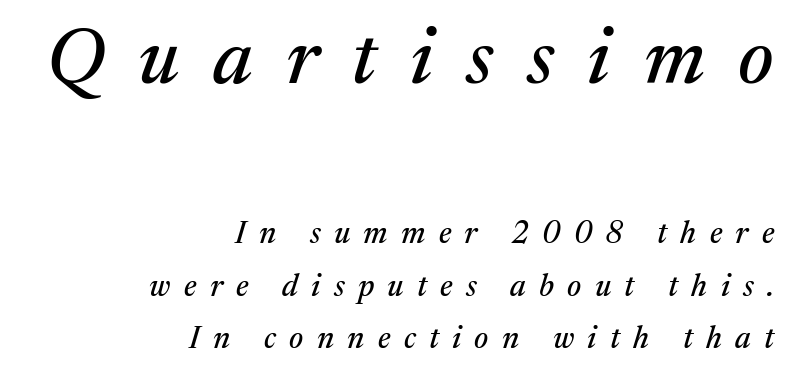
Q: Is the text italic (slanted)? A: Yes, it leans right by about 17 degrees.
Q: Is the typeface a serif or a sans-serif typeface? A: Serif.
Q: Is the text underlined? A: No.
Q: How is the paragraph aligned? A: Right-aligned.
Q: Is the spacing between letters normal or unusually wide? A: Unusually wide.
Q: Is the spacing between lines tight, normal or loose? A: Normal.
Q: Which block of text is set in a larger size, the first (top) or the second (bottom)? A: The first (top) one.
Q: Width (condensed, normal, or wide)? A: Normal.
Q: Stroke contrast? A: Medium.
Q: x-height? A: Medium.
Q: Monospaced? A: No.
